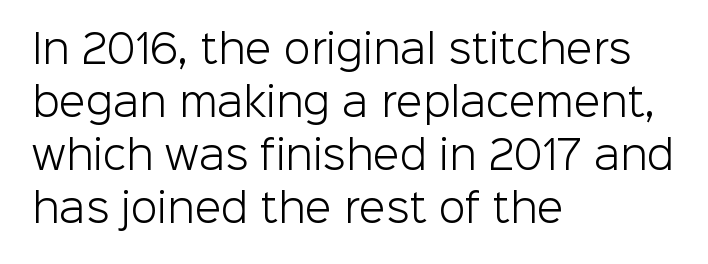
The image shows 39 px light sans-serif type, upright; set left-aligned, normal line spacing (1.36x), normal letter spacing, not underlined; low stroke contrast and a medium x-height.
